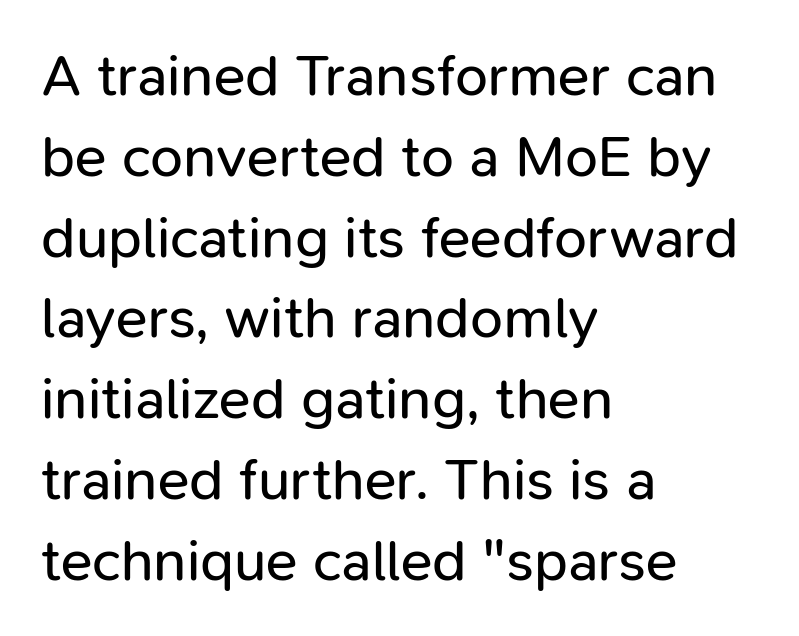
{"serif": "no", "italic": "no", "bold": "no", "weight": "regular", "width": "normal", "stroke_contrast": "low", "x_height": "medium", "monospaced": "no", "underline": "no", "align": "left", "line_spacing": "normal", "line_spacing_ratio": 1.37, "letter_spacing": "normal", "letter_spacing_em": 0.0, "glyph_px": 59}
